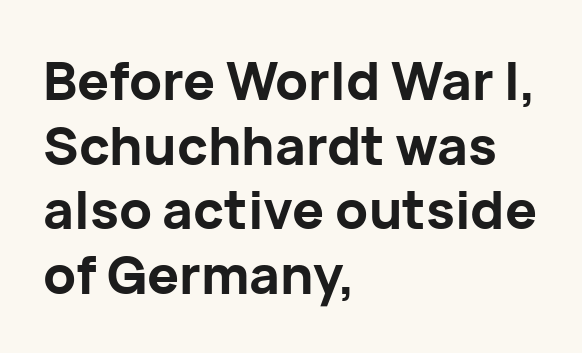
{"serif": "no", "italic": "no", "bold": "yes", "weight": "bold", "width": "normal", "stroke_contrast": "low", "x_height": "medium", "monospaced": "no", "underline": "no", "align": "left", "line_spacing_ratio": 1.22, "letter_spacing": "normal", "letter_spacing_em": 0.0, "glyph_px": 53}
